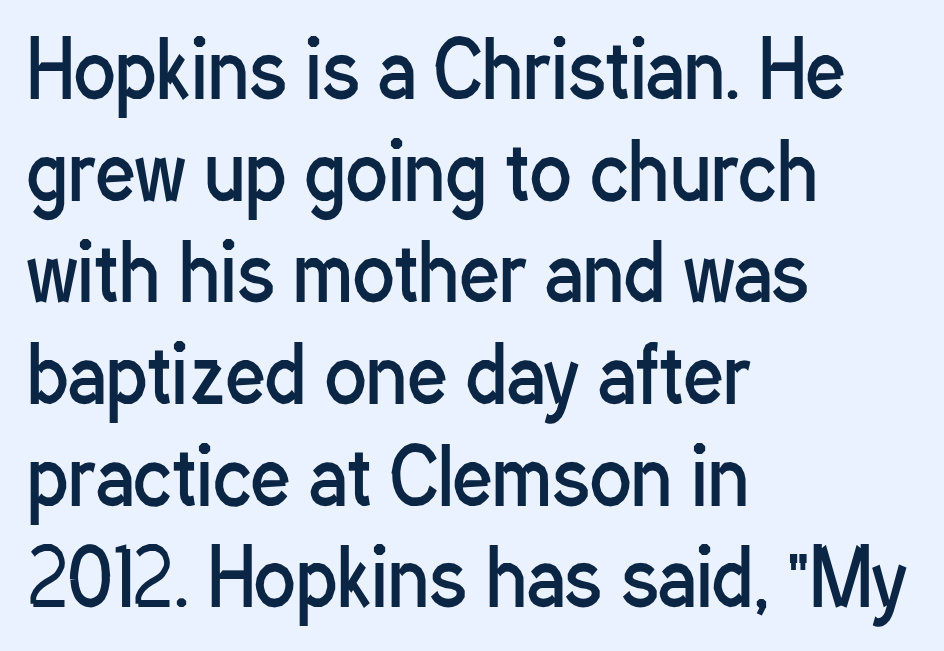
The image shows 77 px regular-weight, condensed sans-serif type, upright; set left-aligned, normal line spacing (1.32x), normal letter spacing, not underlined; low stroke contrast and a medium x-height.
